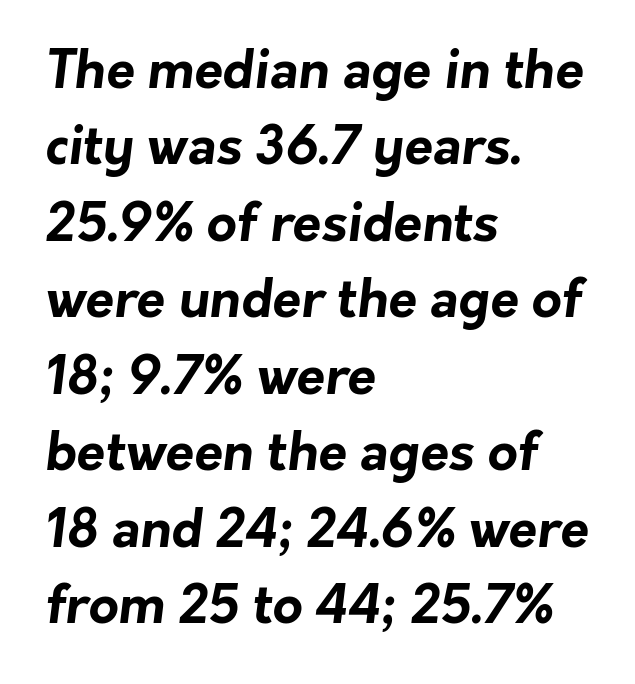
The image shows 52 px bold sans-serif type; set left-aligned, normal line spacing (1.47x), normal letter spacing, not underlined; low stroke contrast and a medium x-height.
